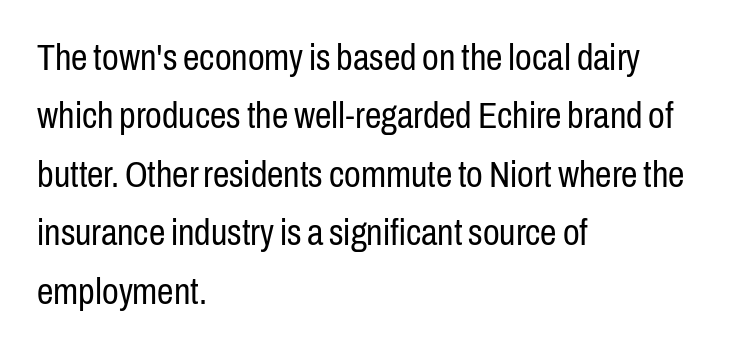
{"serif": "no", "italic": "no", "bold": "no", "weight": "regular", "width": "condensed", "stroke_contrast": "low", "x_height": "medium", "monospaced": "no", "underline": "no", "align": "left", "line_spacing": "normal", "line_spacing_ratio": 1.58, "letter_spacing": "normal", "letter_spacing_em": 0.0, "glyph_px": 37}
